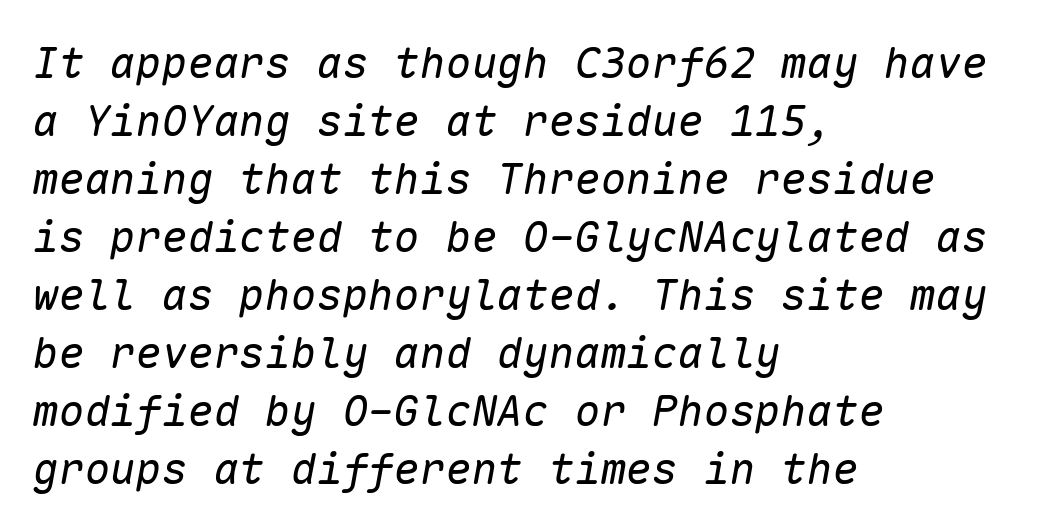
The lettering tilts uniformly, giving the passage an italic look. All the whitespace from short lines collects on the right. Check the space under the baseline: it is left empty. Evenly set lines give the paragraph a standard silhouette. The passage shown is typed in a monospace face where columns stay perfectly aligned.
